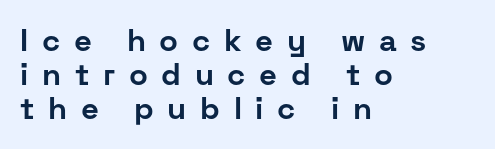
Q: Is the text bold? A: Yes.
Q: Is the text italic (slanted)? A: No, it is upright.
Q: Is the typeface a serif or a sans-serif typeface? A: Sans-serif.
Q: Is the text underlined? A: No.
Q: How is the paragraph aligned? A: Left-aligned.
Q: Is the spacing between letters normal or unusually wide? A: Unusually wide.
Q: Is the spacing between lines tight, normal or loose? A: Tight.
Q: Width (condensed, normal, or wide)? A: Normal.
Q: Stroke contrast? A: Low.
Q: x-height? A: Medium.
Q: Monospaced? A: No.
